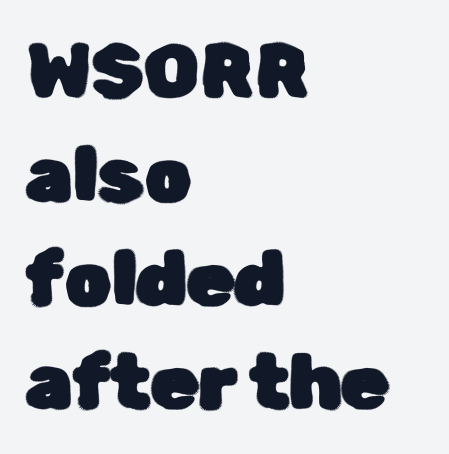
Q: Is the text italic (slanted)? A: No, it is upright.
Q: Is the typeface a serif or a sans-serif typeface? A: Sans-serif.
Q: Is the text underlined? A: No.
Q: How is the paragraph aligned? A: Left-aligned.
Q: Is the spacing between letters normal or unusually wide? A: Normal.
Q: Is the spacing between lines tight, normal or loose? A: Normal.
Q: Width (condensed, normal, or wide)? A: Normal.
Q: Stroke contrast? A: Low.
Q: x-height? A: Medium.
Q: Monospaced? A: No.
